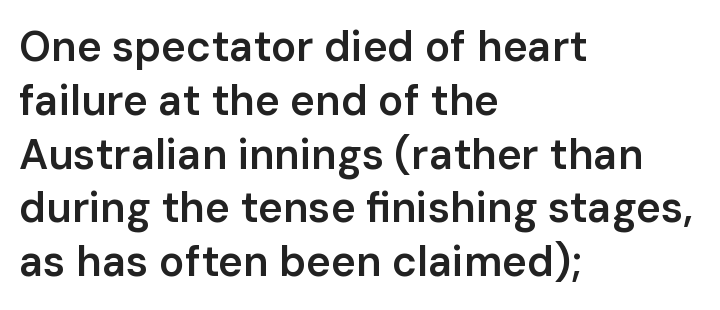
Q: Is the text bold? A: Semi-bold.
Q: Is the text italic (slanted)? A: No, it is upright.
Q: Is the typeface a serif or a sans-serif typeface? A: Sans-serif.
Q: Is the text underlined? A: No.
Q: How is the paragraph aligned? A: Left-aligned.
Q: Is the spacing between letters normal or unusually wide? A: Normal.
Q: Is the spacing between lines tight, normal or loose? A: Normal.
Q: Width (condensed, normal, or wide)? A: Normal.
Q: Stroke contrast? A: Low.
Q: x-height? A: Medium.
Q: Monospaced? A: No.
